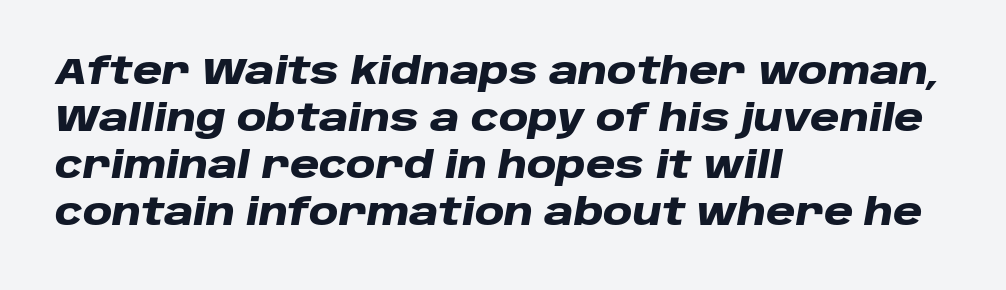
{"italic": "yes", "lean": "right", "slant_degrees": 10, "bold": "yes", "weight": "heavy", "width": "wide", "stroke_contrast": "low", "x_height": "large", "monospaced": "no", "underline": "no", "align": "left", "line_spacing": "normal", "line_spacing_ratio": 1.31, "letter_spacing": "normal", "letter_spacing_em": 0.0, "glyph_px": 36}
